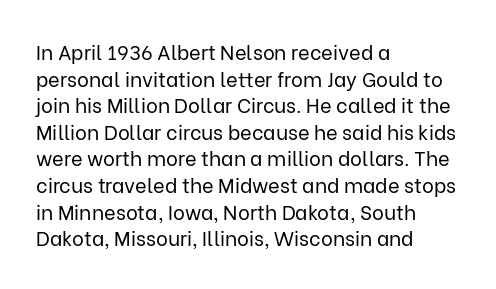
The image shows 20 px text type, upright; set left-aligned, normal line spacing (1.33x), normal letter spacing, not underlined.
